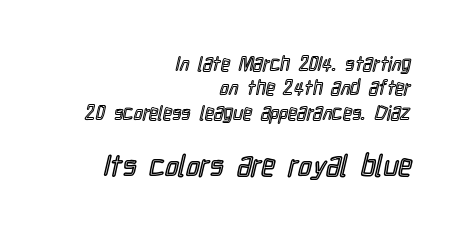
{"width": "condensed", "x_height": "medium", "monospaced": "no", "underline": "no", "align": "right", "line_spacing_ratio": 1.22, "letter_spacing": "normal", "letter_spacing_em": 0.0, "larger_block": "second", "size_ratio": 1.5, "glyph_px": 30}
